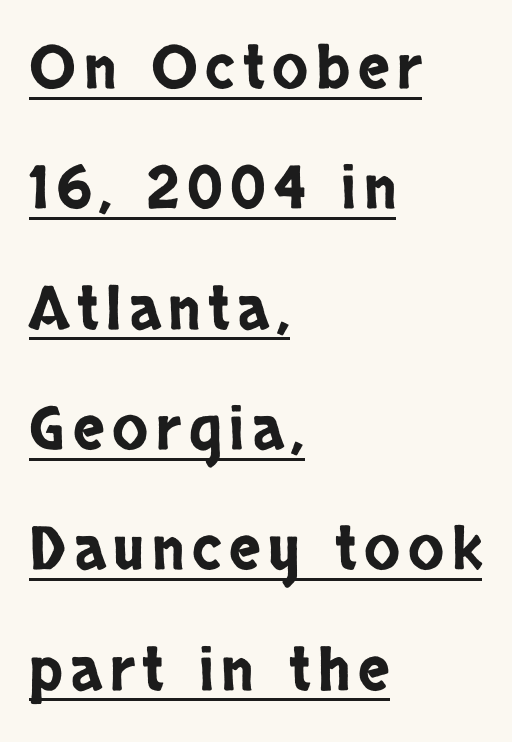
Q: Is the text italic (slanted)? A: No, it is upright.
Q: Is the typeface a serif or a sans-serif typeface? A: Sans-serif.
Q: Is the text underlined? A: Yes.
Q: How is the paragraph aligned? A: Left-aligned.
Q: Is the spacing between lines tight, normal or loose? A: Loose.
Q: Width (condensed, normal, or wide)? A: Condensed.
Q: Stroke contrast? A: Low.
Q: x-height? A: Large.
Q: Monospaced? A: No.
